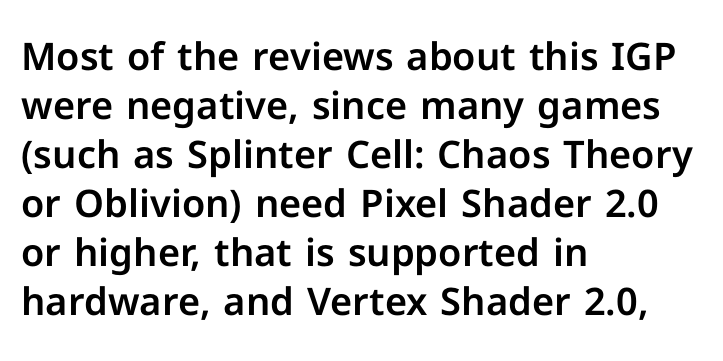
Each letter keeps its own natural width here, so spacing adapts to shape. Vertically, the passage feels balanced, rows spaced as you'd expect. Underlining? Definitely not there. Quick note: not italic, upright. Inter-character spacing is left at the font's built-in metrics. Alignment: flush left.
